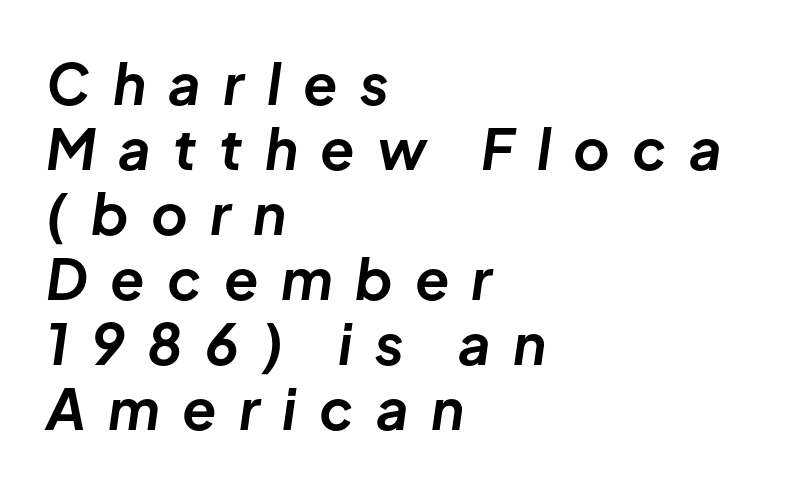
Any mark beneath the type? The region is blank. Caption: expanded tracking, letters set apart. Observe the lean: these are italic letterforms. Strokes here are thick enough to call this a true bold. The paragraph has a hard left edge and a soft right edge. Each letter keeps its own natural width here, so spacing adapts to shape.
